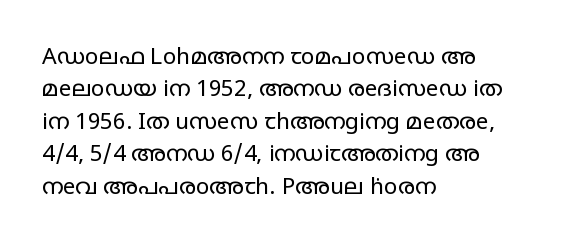
The image shows 23 px text type, upright; set left-aligned, normal line spacing (1.41x), normal letter spacing, not underlined.
